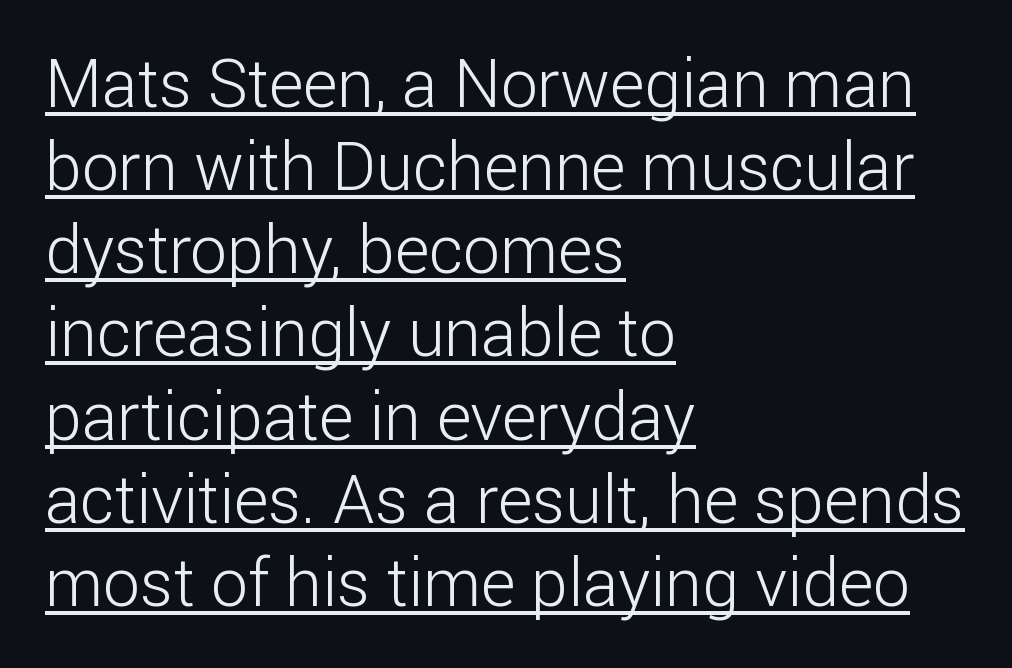
{"serif": "no", "italic": "no", "bold": "no", "weight": "light", "width": "normal", "stroke_contrast": "low", "x_height": "medium", "monospaced": "no", "underline": "yes", "align": "left", "line_spacing": "normal", "line_spacing_ratio": 1.26, "letter_spacing": "normal", "letter_spacing_em": 0.0, "glyph_px": 66}
